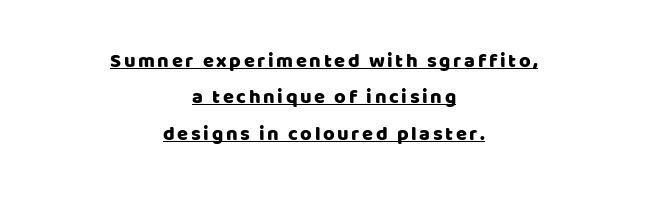
Short and long lines alike share a common midpoint. The lettering holds an erect, upright posture throughout. The face used here appears with an underline applied.
